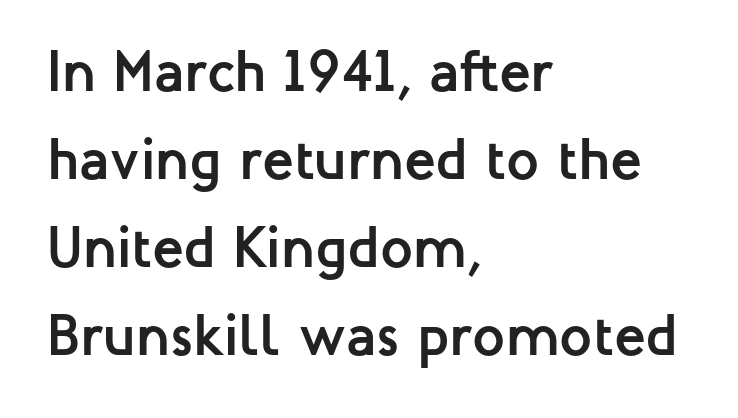
{"serif": "no", "italic": "no", "bold": "yes", "weight": "semibold", "width": "normal", "stroke_contrast": "low", "x_height": "medium", "monospaced": "no", "underline": "no", "align": "left", "line_spacing": "normal", "line_spacing_ratio": 1.52, "letter_spacing": "normal", "letter_spacing_em": 0.0, "glyph_px": 58}
